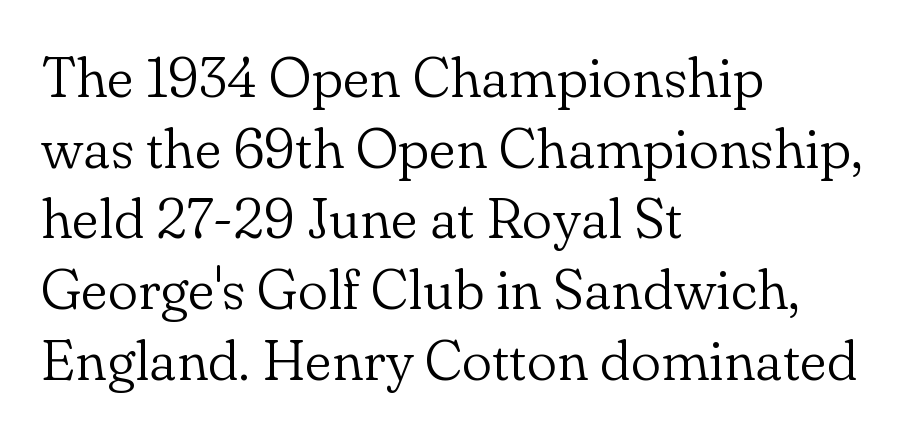
Is the block centered? No — it sits flush against the left margin. Unmarked baselines from the first word to the last. The passage shown is typeset with a serif family. You could not count columns in this text — the font is proportionally spaced. These lines keep a tight, regular rhythm from letter to letter. A quiet, ordinary-to-light weight characterises the typeface.
